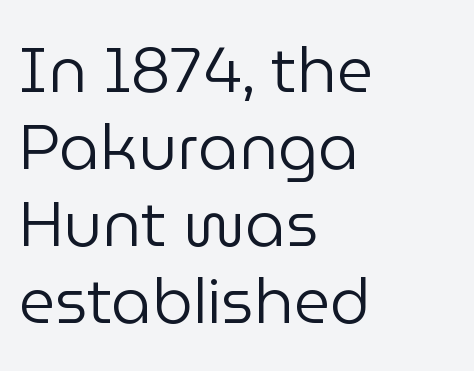
These lines were composed using upright roman letters. Here the designer chose a conventional face with non-uniform glyph widths. What kind of face is this? One without serifs — a sans. Only glyphs here, with clear space below each row.
